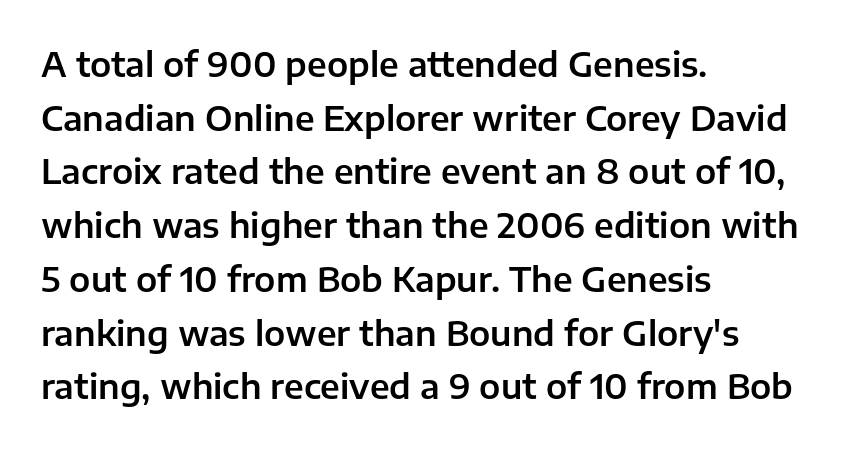
{"serif": "no", "italic": "no", "width": "normal", "stroke_contrast": "low", "x_height": "medium", "monospaced": "no", "underline": "no", "align": "left", "line_spacing": "normal", "line_spacing_ratio": 1.58, "letter_spacing": "normal", "letter_spacing_em": 0.0, "glyph_px": 34}
